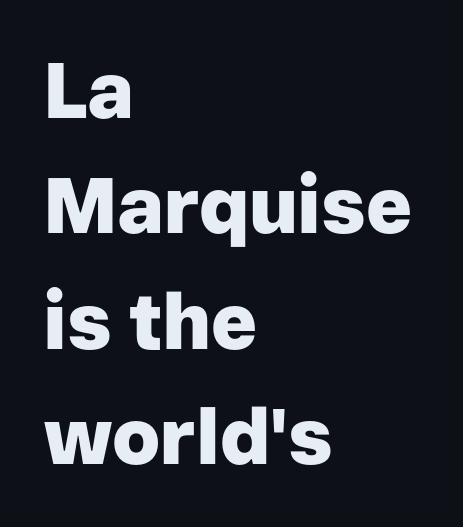
The image shows 78 px heavy sans-serif type, upright; set left-aligned, normal line spacing (1.48x), normal letter spacing, not underlined; low stroke contrast and a medium x-height.
